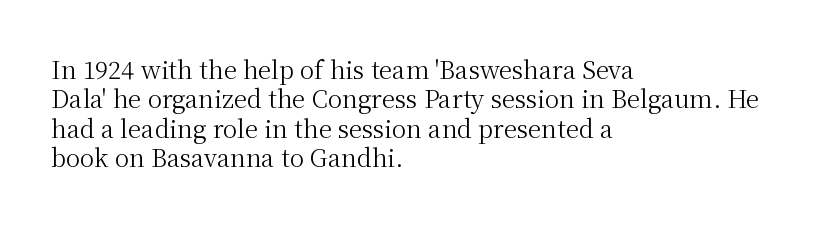
Notice how the stems are strictly vertical — no italics here. Standard letterfit; no display-style spreading of the glyphs. The space beneath each line is pristine and unruled. Counters stay open thanks to moderate or lighter strokes. A classic flush-left, rag-right setting is used for this passage.
